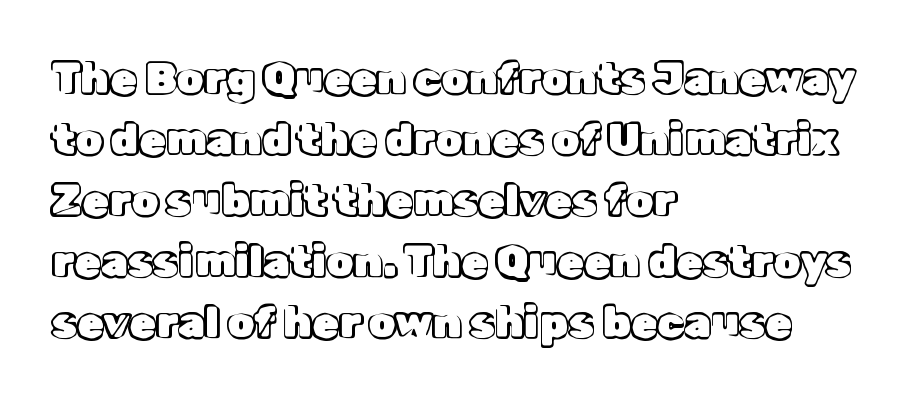
{"italic": "no", "width": "normal", "x_height": "medium", "monospaced": "no", "underline": "no", "align": "left", "line_spacing": "normal", "line_spacing_ratio": 1.42, "letter_spacing": "normal", "letter_spacing_em": 0.0, "glyph_px": 43}
